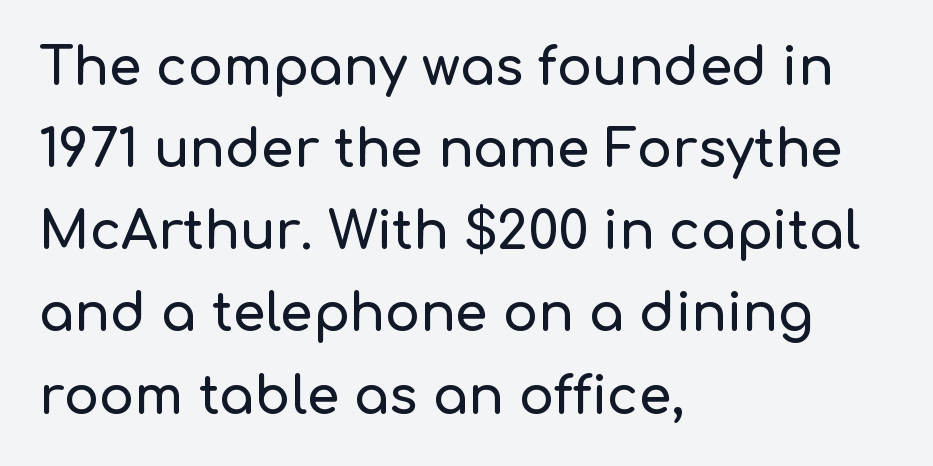
Q: Is the text italic (slanted)? A: No, it is upright.
Q: Is the typeface a serif or a sans-serif typeface? A: Sans-serif.
Q: Is the text underlined? A: No.
Q: How is the paragraph aligned? A: Left-aligned.
Q: Is the spacing between letters normal or unusually wide? A: Normal.
Q: Is the spacing between lines tight, normal or loose? A: Normal.
Q: Width (condensed, normal, or wide)? A: Normal.
Q: Stroke contrast? A: Low.
Q: x-height? A: Medium.
Q: Monospaced? A: No.
